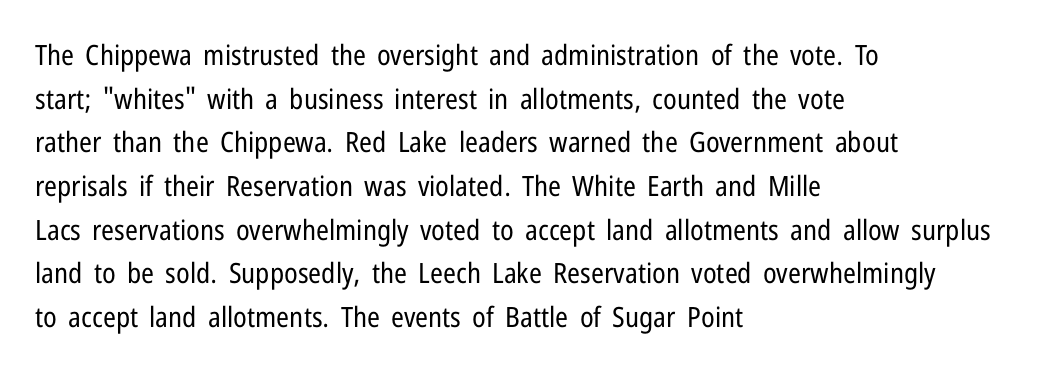
Q: Is the text bold? A: No.
Q: Is the text italic (slanted)? A: No, it is upright.
Q: Is the typeface a serif or a sans-serif typeface? A: Sans-serif.
Q: Is the text underlined? A: No.
Q: How is the paragraph aligned? A: Left-aligned.
Q: Is the spacing between letters normal or unusually wide? A: Normal.
Q: Is the spacing between lines tight, normal or loose? A: Normal.
Q: Width (condensed, normal, or wide)? A: Condensed.
Q: Stroke contrast? A: Low.
Q: x-height? A: Medium.
Q: Monospaced? A: No.
